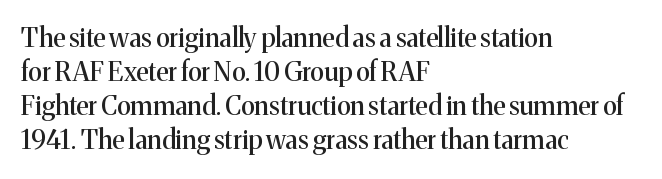
Q: Is the text italic (slanted)? A: No, it is upright.
Q: Is the text underlined? A: No.
Q: How is the paragraph aligned? A: Left-aligned.
Q: Is the spacing between letters normal or unusually wide? A: Normal.
Q: Is the spacing between lines tight, normal or loose? A: Normal.
